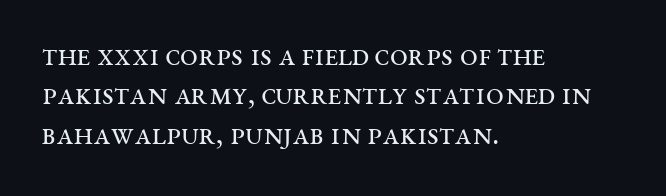
The image shows 32 px regular-weight, wide serif type, upright; set left-aligned, line spacing 1.23x, normal letter spacing, not underlined; medium stroke contrast and a large x-height.
